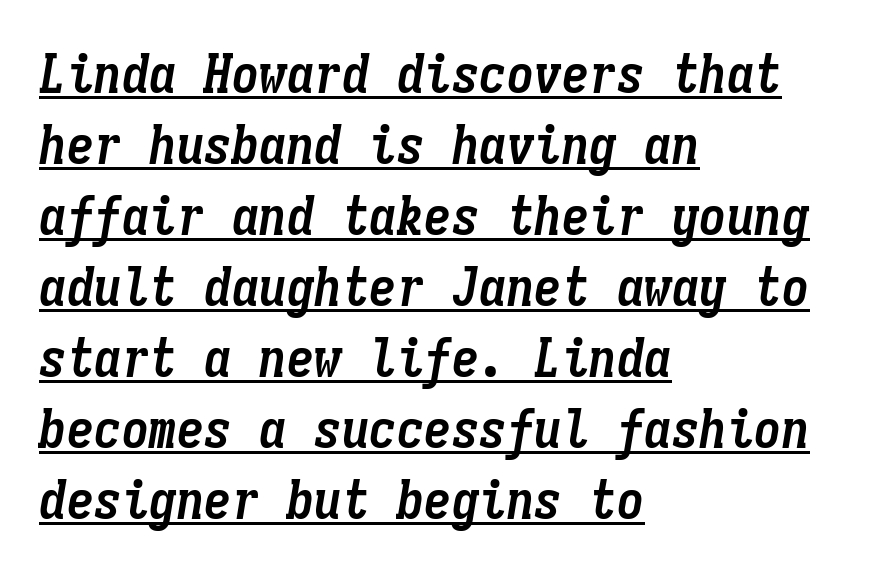
The image shows 55 px semibold, condensed type, italic (leaning right), monospaced; set left-aligned, normal line spacing (1.29x), normal letter spacing, underlined; low stroke contrast and a medium x-height.
